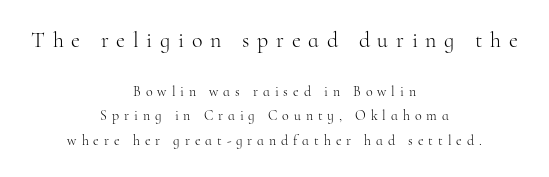
Q: Is the text bold? A: No.
Q: Is the text italic (slanted)? A: No, it is upright.
Q: Is the text underlined? A: No.
Q: How is the paragraph aligned? A: Centered.
Q: Is the spacing between letters normal or unusually wide? A: Unusually wide.
Q: Which block of text is set in a larger size, the first (top) or the second (bottom)? A: The first (top) one.
